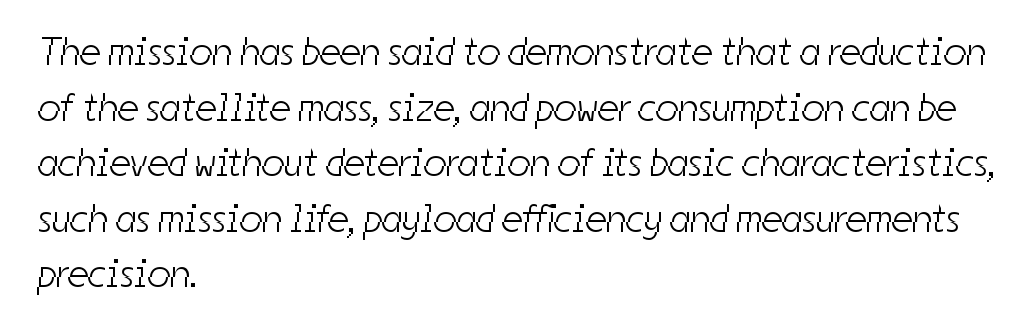
The image shows 40 px light, condensed sans-serif type; set left-aligned, normal line spacing (1.39x), normal letter spacing, not underlined; low stroke contrast and a medium x-height.
